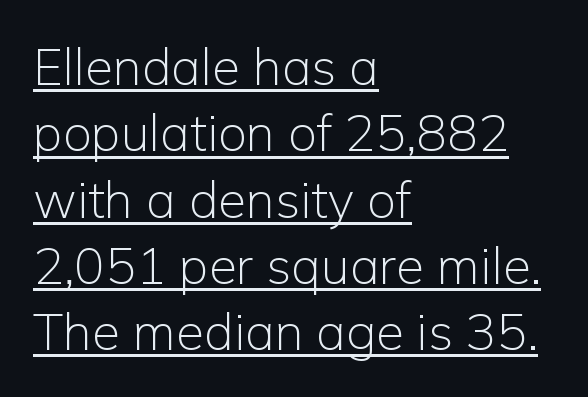
The image shows 51 px light sans-serif type, upright; set left-aligned, normal line spacing (1.3x), normal letter spacing, underlined; low stroke contrast and a medium x-height.
